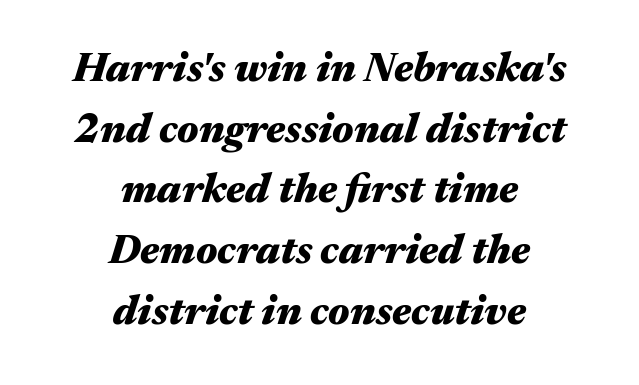
{"italic": "yes", "lean": "right", "slant_degrees": 17, "bold": "yes", "weight": "heavy", "width": "wide", "stroke_contrast": "medium", "x_height": "medium", "monospaced": "no", "underline": "no", "align": "center", "line_spacing": "normal", "line_spacing_ratio": 1.48, "letter_spacing": "normal", "letter_spacing_em": 0.0, "glyph_px": 41}
